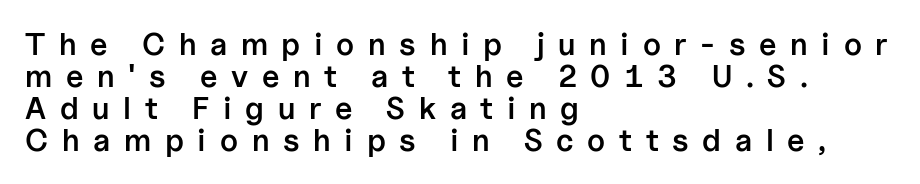
{"serif": "no", "italic": "no", "bold": "semi", "weight": "semibold", "width": "normal", "stroke_contrast": "low", "x_height": "medium", "monospaced": "no", "underline": "no", "align": "left", "line_spacing": "tight", "line_spacing_ratio": 1.03, "letter_spacing": "wide", "letter_spacing_em": 0.44, "glyph_px": 31}
